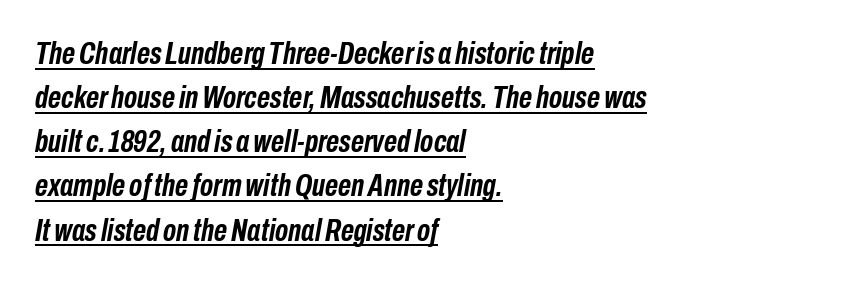
Short and long lines alike share a common starting point at left. This is heavy type, rendered in bold. The designer left line spacing at the default. The passage shown is typed in a proportional face where columns would drift. The whole block is typeset with a tilt. Nothing unusual about the tracking: characters are spaced as the font intends.
